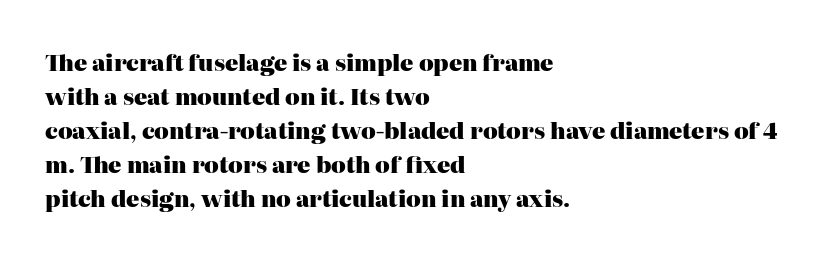
{"italic": "no", "bold": "yes", "underline": "no", "align": "left", "line_spacing": "normal", "line_spacing_ratio": 1.54, "letter_spacing": "normal", "letter_spacing_em": 0.0, "glyph_px": 22}
